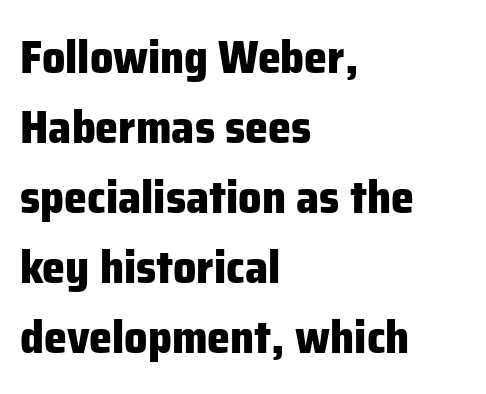
{"serif": "no", "italic": "no", "bold": "yes", "weight": "heavy", "width": "normal", "stroke_contrast": "low", "x_height": "medium", "monospaced": "no", "underline": "no", "align": "left", "line_spacing": "normal", "line_spacing_ratio": 1.52, "letter_spacing": "normal", "letter_spacing_em": 0.0, "glyph_px": 46}
